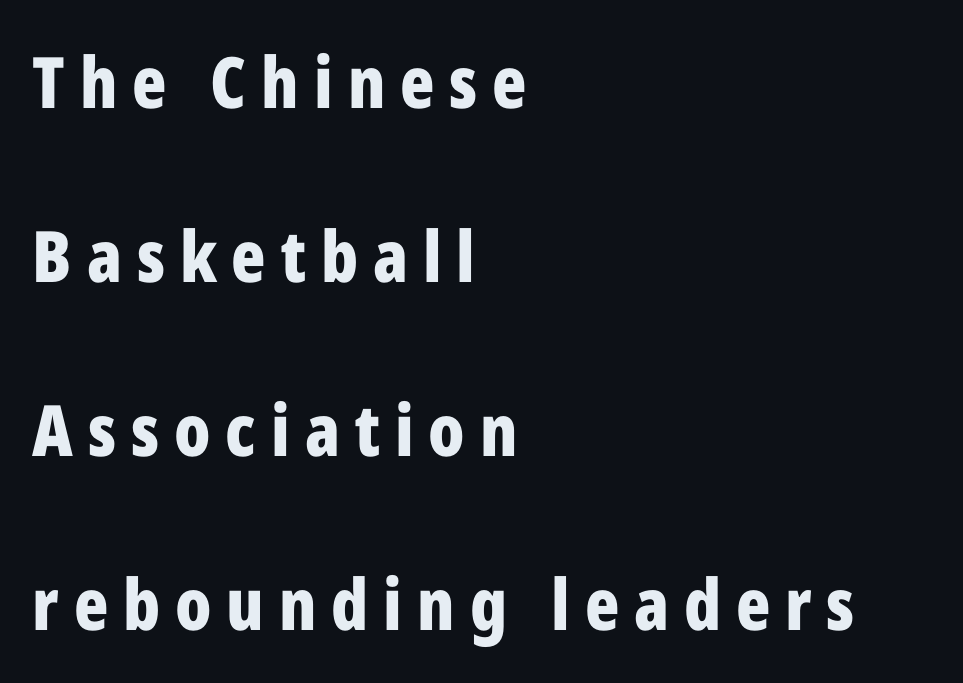
The image shows 71 px bold, condensed sans-serif type, upright; set left-aligned, loose line spacing (2.45x), unusually wide letter spacing (+0.21 em), not underlined; low stroke contrast and a medium x-height.
